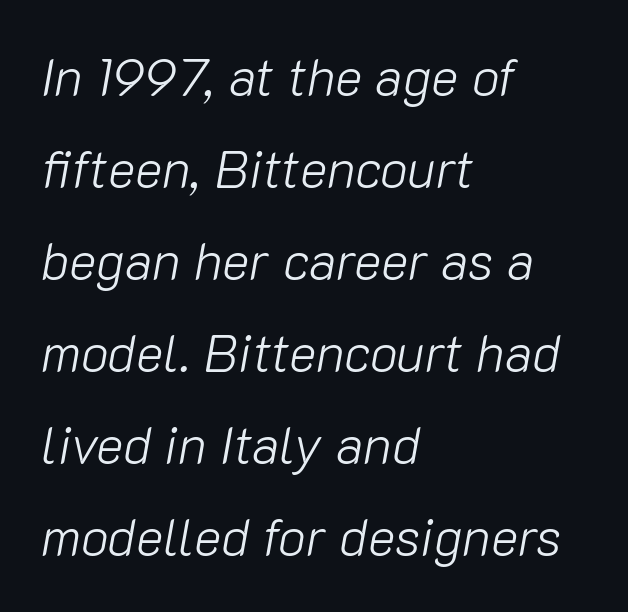
{"italic": "yes", "lean": "right", "slant_degrees": 10, "bold": "no", "weight": "light", "width": "normal", "stroke_contrast": "low", "x_height": "medium", "monospaced": "no", "underline": "no", "align": "left", "line_spacing_ratio": 1.77, "letter_spacing": "normal", "letter_spacing_em": 0.0, "glyph_px": 52}
